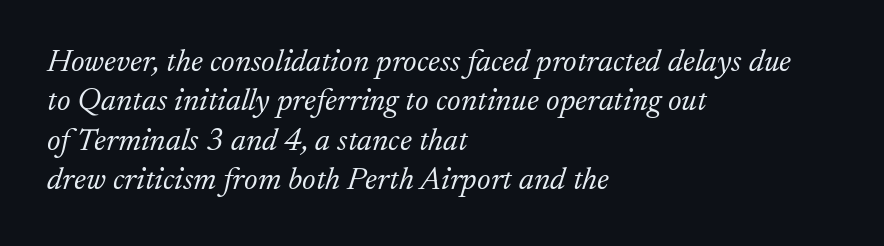
{"serif": "yes", "italic": "yes", "lean": "right", "slant_degrees": 17, "bold": "no", "weight": "light", "width": "normal", "stroke_contrast": "low", "x_height": "small", "monospaced": "no", "underline": "no", "align": "left", "line_spacing_ratio": 1.23, "letter_spacing": "normal", "letter_spacing_em": 0.0, "glyph_px": 32}
